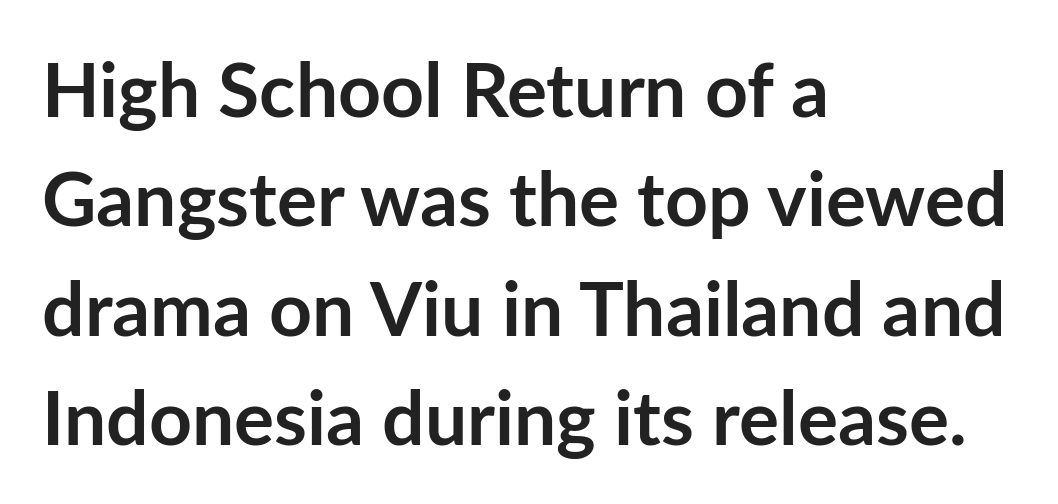
The image shows 75 px semibold sans-serif type, upright; set left-aligned, normal line spacing (1.46x), normal letter spacing, not underlined; low stroke contrast and a medium x-height.
